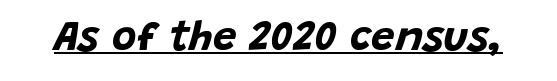
Characters are canted at an angle relative to the baseline's perpendicular. Characters follow at the spacing the type designer built in. These words are printed bold, with thick strokes throughout. The specimen includes a rule beneath the text block's lines. Think of a printed novel: that variable character pitch is what you see here.
